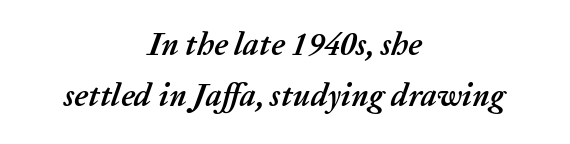
Q: Is the text bold? A: Yes.
Q: Is the text italic (slanted)? A: Yes, it leans right by about 20 degrees.
Q: Is the text underlined? A: No.
Q: How is the paragraph aligned? A: Centered.
Q: Is the spacing between letters normal or unusually wide? A: Normal.
Q: Is the spacing between lines tight, normal or loose? A: Normal.
Q: Width (condensed, normal, or wide)? A: Normal.
Q: Stroke contrast? A: Medium.
Q: x-height? A: Medium.
Q: Monospaced? A: No.
